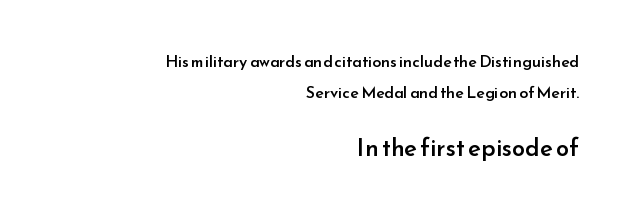
The image shows 24 px text type, upright; set right-aligned, loose line spacing (1.91x), normal letter spacing, not underlined; the second (bottom) block is 1.5x larger.
